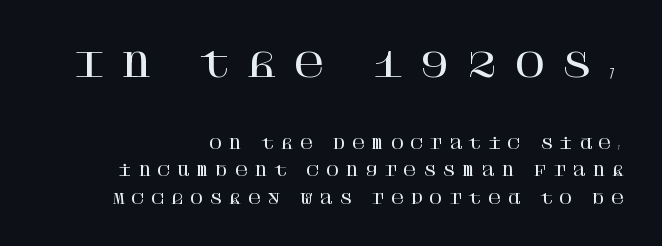
Observe the wide spacing: letters keep a clear distance from each other. Note: larger setting up top, smaller setting below. Compared with a flush-left layout, this one pins lines to the opposite, right side. Horizontal bands of white between lines are thick stripes. Characters remain perfectly vertical along every line.
